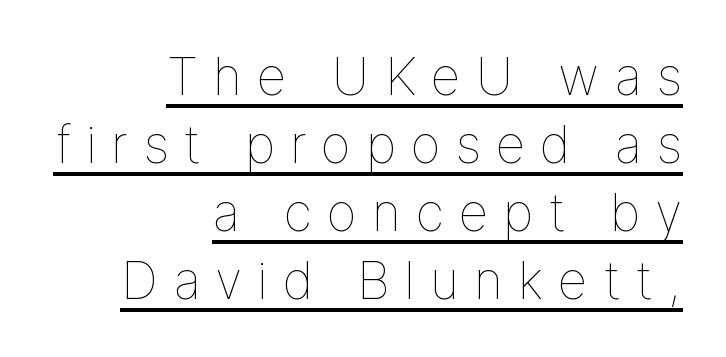
{"italic": "no", "bold": "no", "weight": "thin", "width": "normal", "stroke_contrast": "low", "x_height": "medium", "monospaced": "no", "underline": "yes", "align": "right", "line_spacing": "normal", "line_spacing_ratio": 1.31, "letter_spacing": "wide", "letter_spacing_em": 0.28, "glyph_px": 52}
